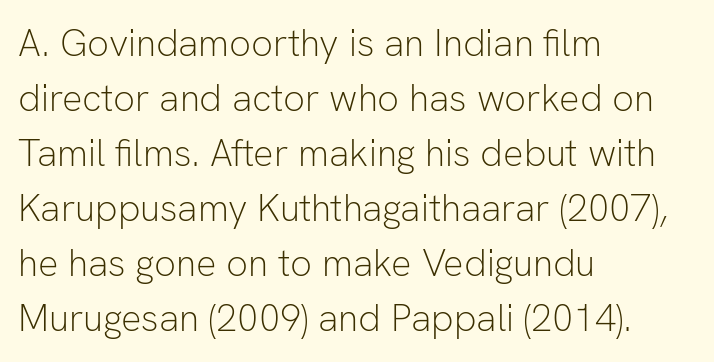
Font category for this specimen: sans-serif. Letter spacing: default. Casual observation: everything's shoved over to the left. This reads as an unemphasized weight, regular at the heaviest.
